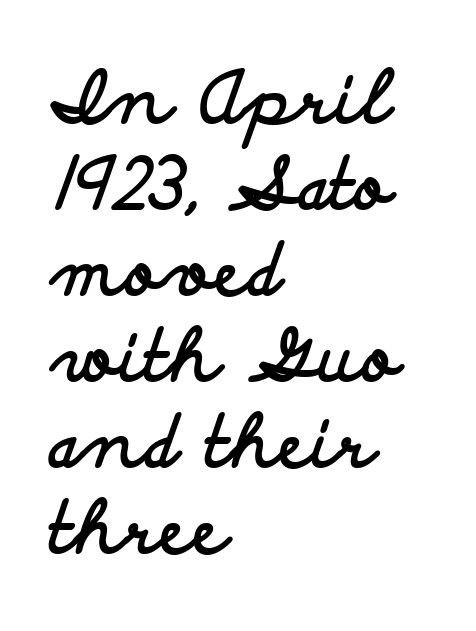
{"serif": "no", "bold": "yes", "weight": "bold", "width": "wide", "stroke_contrast": "low", "x_height": "small", "monospaced": "no", "underline": "no", "align": "left", "line_spacing_ratio": 1.21, "letter_spacing": "normal", "letter_spacing_em": 0.0, "glyph_px": 71}
